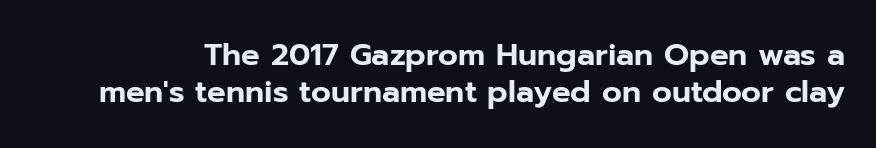
Glyph-to-glyph distance matches everyday printed text. Rule under the text: the space is simply empty. Posture: vertical. Note: no serifs on the glyphs. Varying glyph widths throughout — classic text-font behaviour.
